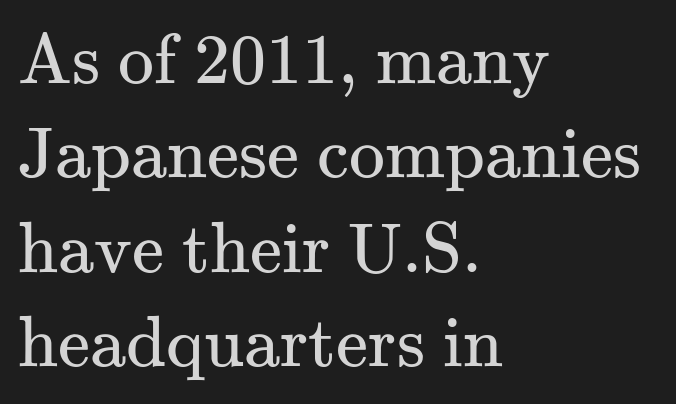
{"serif": "yes", "italic": "no", "bold": "no", "weight": "regular", "width": "normal", "stroke_contrast": "medium", "x_height": "small", "monospaced": "no", "underline": "no", "align": "left", "line_spacing": "normal", "line_spacing_ratio": 1.31, "letter_spacing": "normal", "letter_spacing_em": 0.0, "glyph_px": 72}
